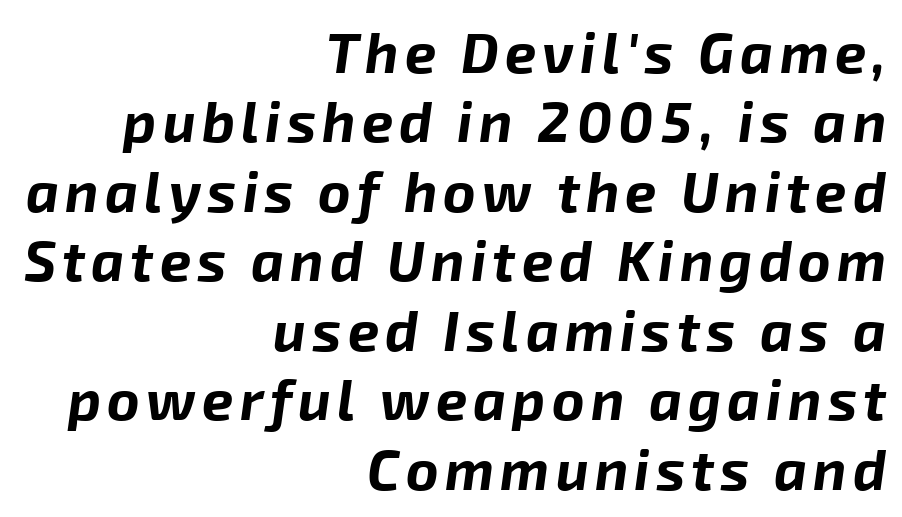
Q: Is the text bold? A: Yes.
Q: Is the text italic (slanted)? A: Yes, it leans right by about 8 degrees.
Q: Is the text underlined? A: No.
Q: How is the paragraph aligned? A: Right-aligned.
Q: Width (condensed, normal, or wide)? A: Normal.
Q: Stroke contrast? A: Low.
Q: x-height? A: Medium.
Q: Monospaced? A: No.
